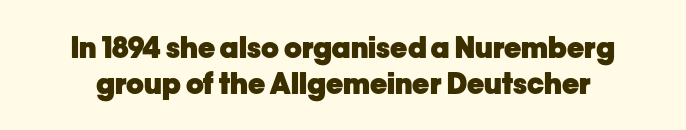
The image shows 29 px heavy sans-serif type, upright; set line spacing 1.23x, normal letter spacing, not underlined; low stroke contrast and a medium x-height.
